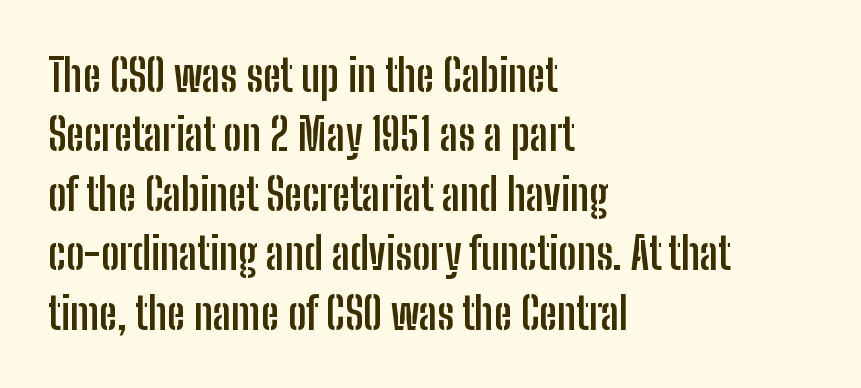
{"serif": "no", "italic": "no", "bold": "yes", "weight": "semibold", "width": "condensed", "stroke_contrast": "low", "x_height": "medium", "monospaced": "no", "underline": "no", "align": "left", "line_spacing": "normal", "line_spacing_ratio": 1.35, "letter_spacing": "normal", "letter_spacing_em": 0.0, "glyph_px": 44}
